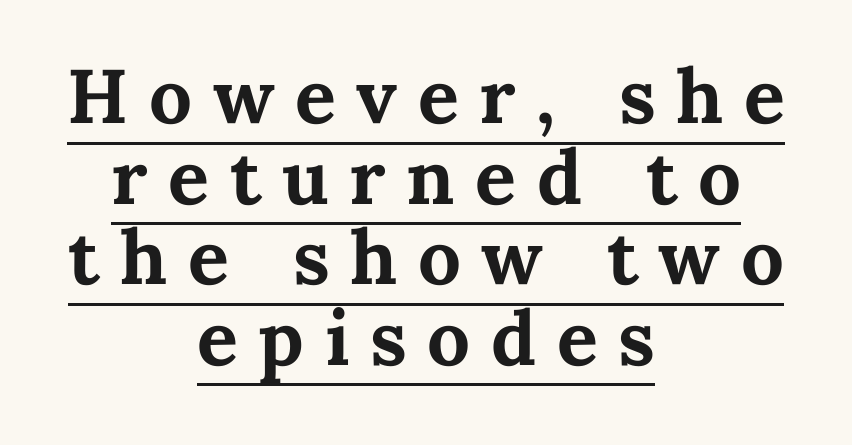
Q: Is the text bold? A: Yes.
Q: Is the text italic (slanted)? A: No, it is upright.
Q: Is the text underlined? A: Yes.
Q: How is the paragraph aligned? A: Centered.
Q: Is the spacing between letters normal or unusually wide? A: Unusually wide.
Q: Is the spacing between lines tight, normal or loose? A: Tight.
Q: Width (condensed, normal, or wide)? A: Normal.
Q: Stroke contrast? A: Medium.
Q: x-height? A: Medium.
Q: Monospaced? A: No.
